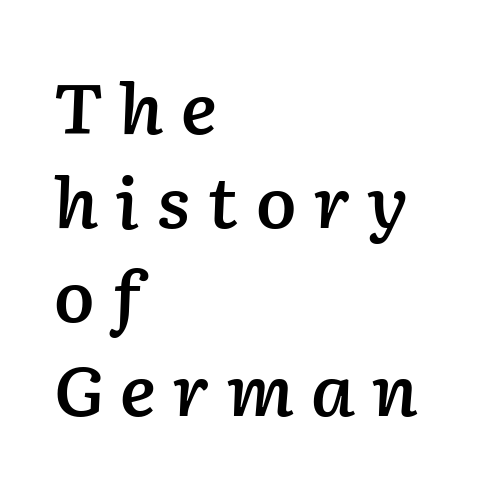
Spacing verdict: proportional, widths tailored to each character. What stands out about the letter spacing? Its width — letters are far apart. What's the leading like? Ordinary, nothing unusual. Bold? Not quite — semibold, heavier than regular but stopping short. Tall strokes in this sample are angled rather than plumb.
